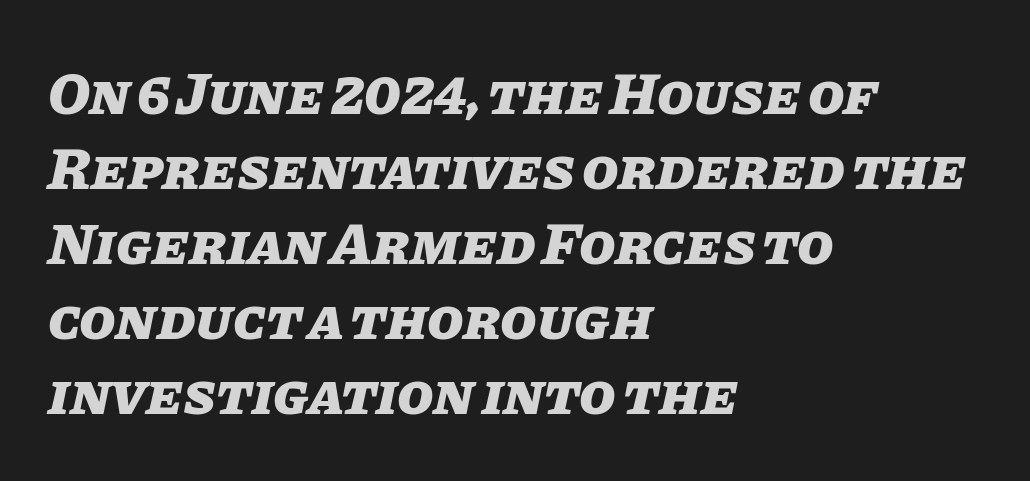
Q: Is the text bold? A: Yes.
Q: Is the text italic (slanted)? A: Yes, it leans right by about 11 degrees.
Q: Is the text underlined? A: No.
Q: How is the paragraph aligned? A: Left-aligned.
Q: Is the spacing between letters normal or unusually wide? A: Normal.
Q: Is the spacing between lines tight, normal or loose? A: Normal.
Q: Width (condensed, normal, or wide)? A: Normal.
Q: Stroke contrast? A: Low.
Q: x-height? A: Large.
Q: Monospaced? A: No.
